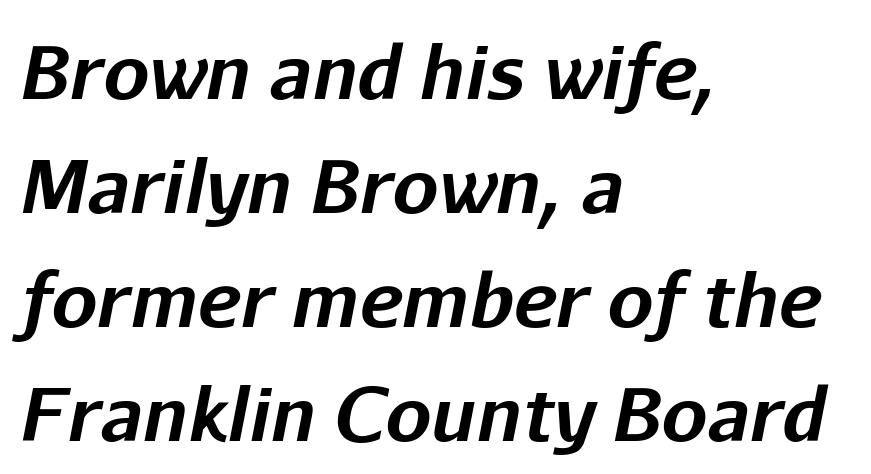
The image shows 73 px bold type, italic (leaning right); set left-aligned, normal line spacing (1.56x), normal letter spacing, not underlined; low stroke contrast and a medium x-height.
